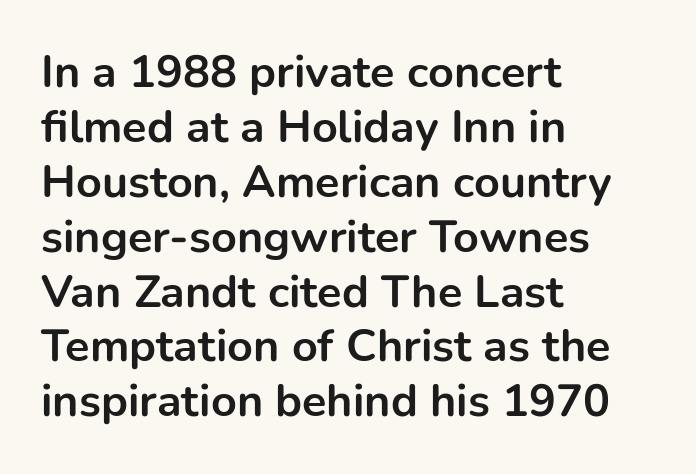
The compositor pushed each line to the left boundary. Underline: absent. Is this a sans? Yes — the strokes have no serifs. Standard letterfit; no display-style spreading of the glyphs.
